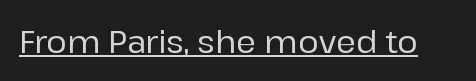
Notice how the stems are strictly vertical — no italics here. Check where the strokes stop: nothing finishes them off — pure sans. Looks like regular typesetting: each glyph gets only the width it needs. The horizontal fit of the characters is conventional and even. A baseline rule has been typeset under these characters.
